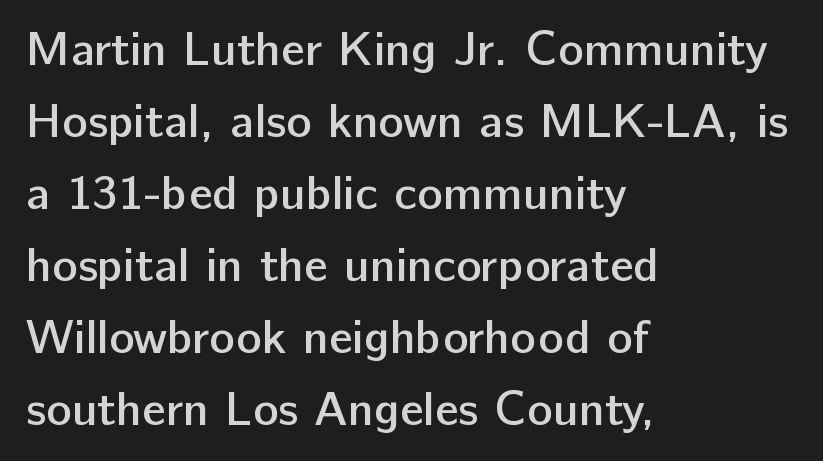
{"serif": "no", "italic": "no", "bold": "semi", "weight": "semibold", "width": "normal", "stroke_contrast": "low", "x_height": "medium", "monospaced": "no", "underline": "no", "align": "left", "line_spacing": "normal", "line_spacing_ratio": 1.5, "letter_spacing": "normal", "letter_spacing_em": 0.0, "glyph_px": 48}
